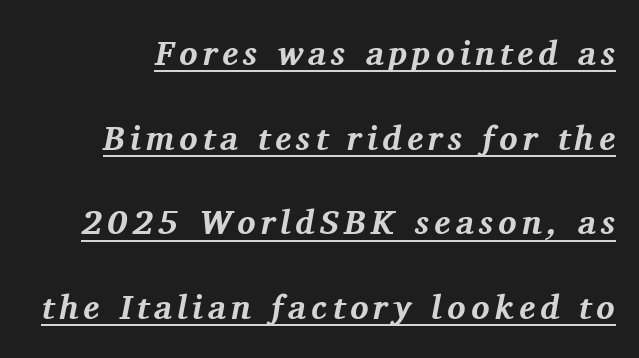
The face used here has the dense, thick strokes of a bold. Slant detected: the letters are inclined. Character widths vary here, with narrow letters taking less room than wide ones. The block of text is sparse from top to bottom, with ample space between rows. Descenders here cross a horizontal rule under the line. These lines are composed in type with serifs.
